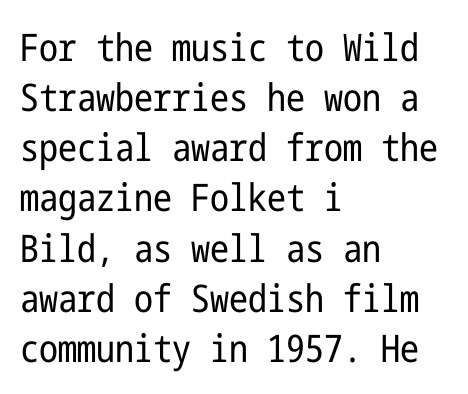
The image shows 38 px regular-weight, condensed sans-serif type, upright; set left-aligned, normal line spacing (1.32x), normal letter spacing, not underlined; low stroke contrast and a medium x-height.
